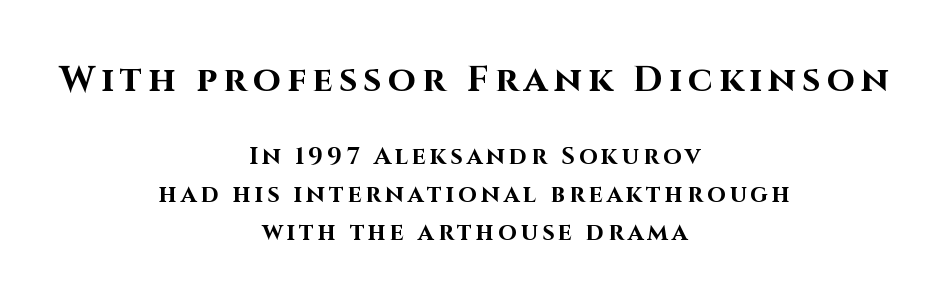
{"serif": "no", "italic": "no", "bold": "yes", "weight": "bold", "width": "normal", "stroke_contrast": "high", "x_height": "large", "monospaced": "no", "underline": "no", "align": "center", "line_spacing": "normal", "line_spacing_ratio": 1.57, "larger_block": "first", "size_ratio": 1.5, "glyph_px": 36}
